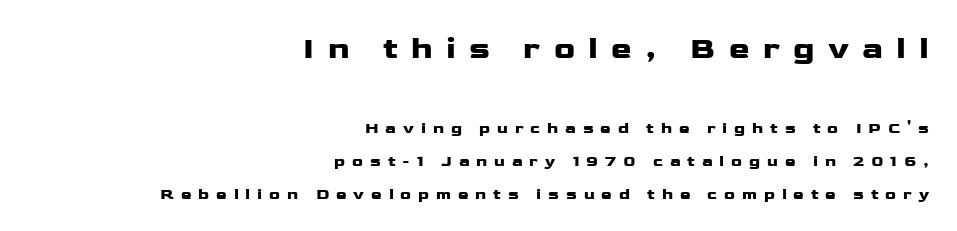
The image shows 31 px wide sans-serif type, upright; set right-aligned, loose line spacing (2.06x), unusually wide letter spacing (+0.43 em), not underlined; the first (top) block is 1.94x larger; low stroke contrast and a medium x-height.
